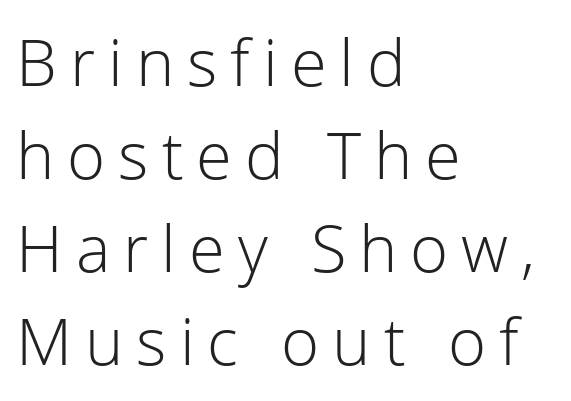
The image shows 65 px light sans-serif type, upright; set left-aligned, normal line spacing (1.43x), unusually wide letter spacing (+0.2 em), not underlined; low stroke contrast and a medium x-height.
